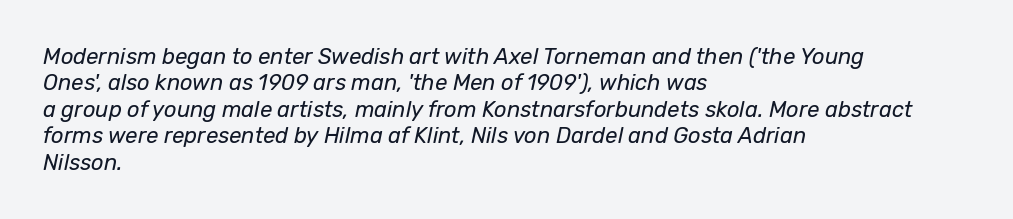
The lettering tilts uniformly, giving the passage an italic look. This is not heavy type; no bold has been used. Horizontal alignment here is leftward, the default for most running prose. Honestly, the letter spacing is just normal — you wouldn't notice it. Rule under the text: the space is simply empty.
